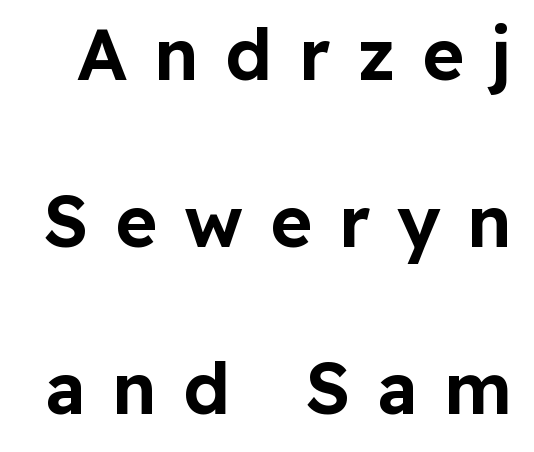
Serifs: no, the terminals of the letterforms are clean. Notice how the stems are strictly vertical — no italics here. Honestly, the rows look like they've been pulled way apart. How are the letters spaced? Widely, with obvious added tracking. The passage shown is typed in a proportional face where columns would drift. Each row of text sits above clean, open space.
